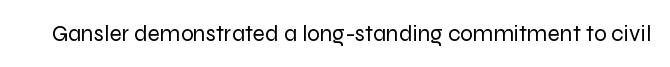
The image shows 23 px text type, upright; set normal letter spacing, not underlined.
